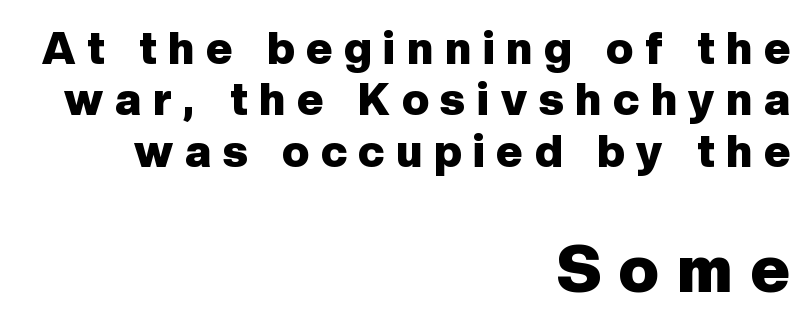
{"serif": "no", "italic": "no", "bold": "yes", "weight": "heavy", "width": "normal", "stroke_contrast": "low", "x_height": "medium", "monospaced": "no", "underline": "no", "align": "right", "line_spacing": "tight", "line_spacing_ratio": 1.14, "letter_spacing": "wide", "letter_spacing_em": 0.26, "larger_block": "second", "size_ratio": 1.49, "glyph_px": 67}
